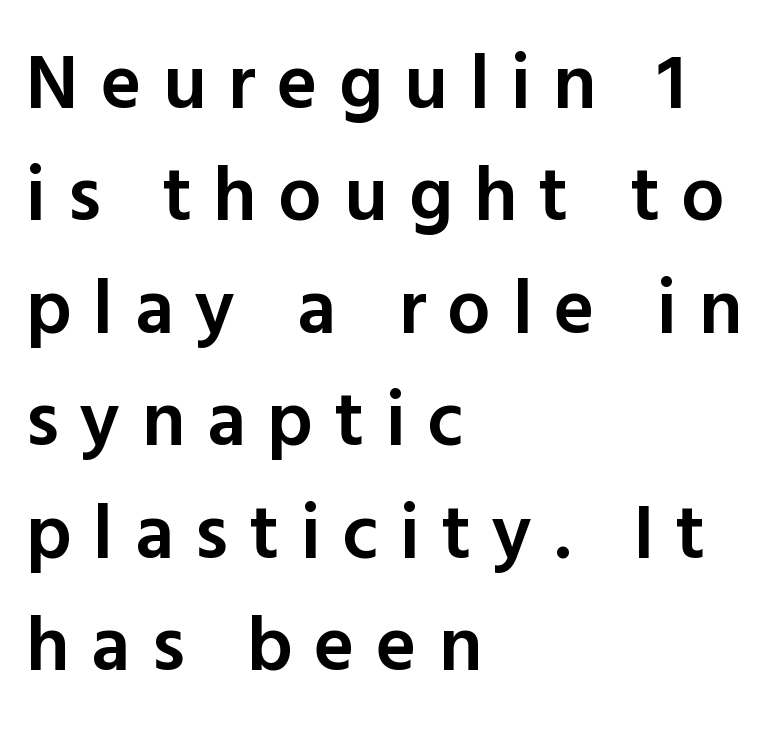
The image shows 77 px semibold sans-serif type, upright; set left-aligned, normal line spacing (1.46x), unusually wide letter spacing (+0.28 em), not underlined; a medium x-height.
